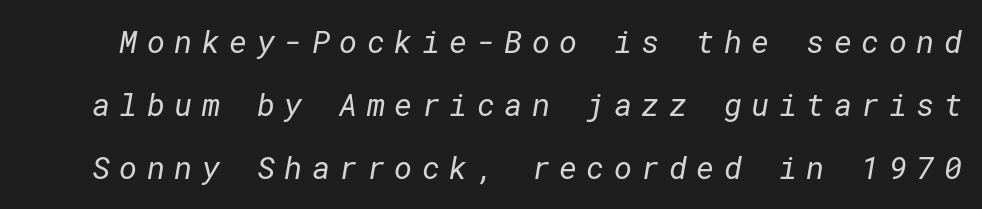
The image shows 31 px regular-weight sans-serif type; set loose line spacing (2.04x), unusually wide letter spacing (+0.3 em), not underlined; low stroke contrast and a medium x-height.
